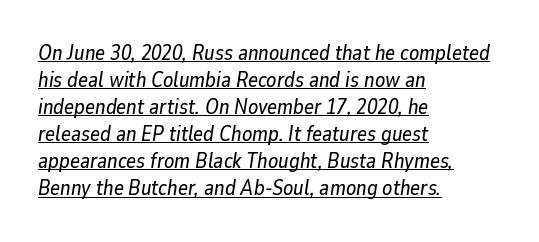
Leading: standard. Nobody touched the tracking dial on this one. The text block is weighted toward the left margin, trailing off unevenly rightward. Each line of the rendering has a horizontal stroke beneath the glyphs.
